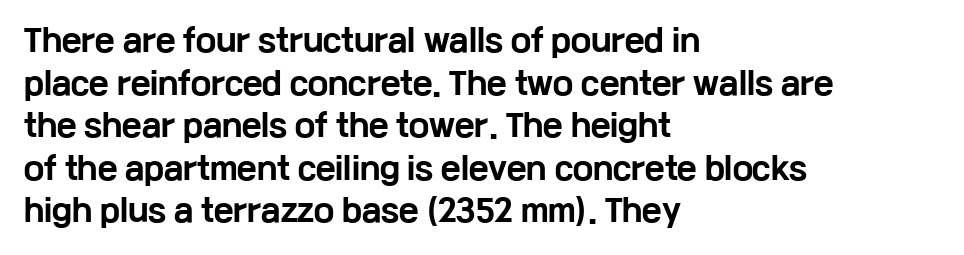
{"serif": "no", "italic": "no", "bold": "yes", "weight": "bold", "width": "wide", "stroke_contrast": "low", "x_height": "medium", "monospaced": "no", "underline": "no", "align": "left", "line_spacing": "normal", "line_spacing_ratio": 1.42, "letter_spacing": "normal", "letter_spacing_em": 0.0, "glyph_px": 30}
